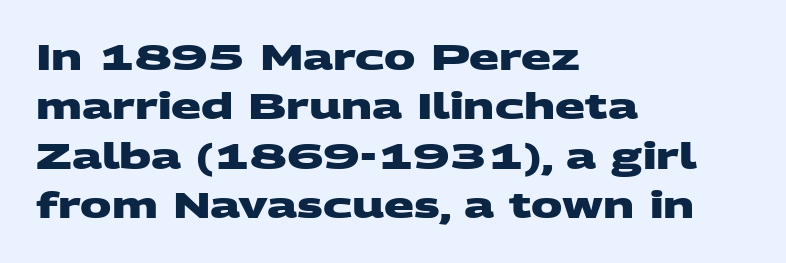
Letterform terminals end flat and unadorned throughout the passage. Compared with typical body copy, the letter spacing here is the same. These lines stack with their left ends in a neat column. Typesetter's note: full bold, strokes at maximum text heaviness. This sample keeps an unexceptional amount of space between lines. Any mark beneath the type? The region is blank.
